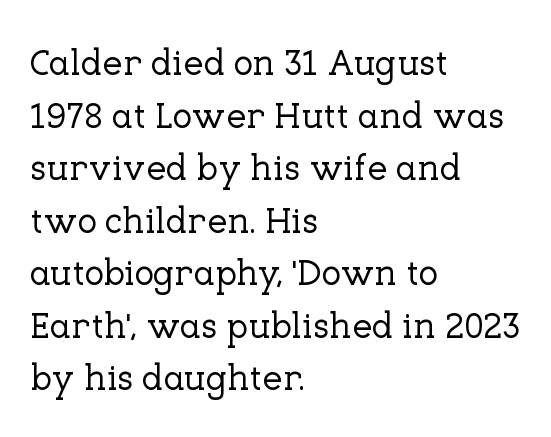
The lettering stays uniformly vertical, giving the passage a roman look. Spacing verdict: proportional, widths tailored to each character. A clean baseline with only descenders dipping below it. Notice how the passage keeps a crisp vertical edge on the left only. Standard letterfit; no display-style spreading of the glyphs. These lines sit exactly where default settings would place them.
